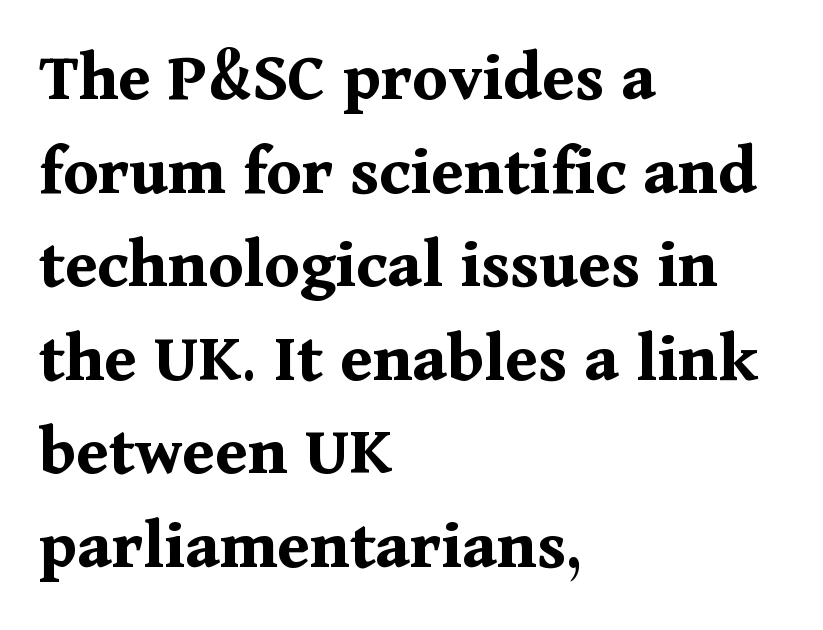
The image shows 72 px bold serif type, upright; set left-aligned, normal line spacing (1.3x), normal letter spacing, not underlined; medium stroke contrast and a medium x-height.
